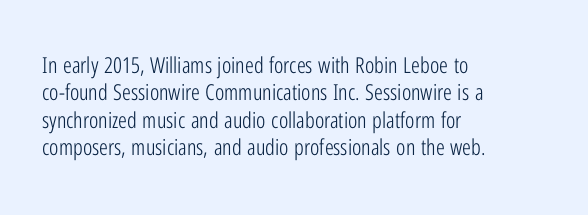
{"italic": "no", "bold": "no", "underline": "no", "align": "left", "line_spacing": "normal", "line_spacing_ratio": 1.25, "letter_spacing": "normal", "letter_spacing_em": 0.0, "glyph_px": 22}
